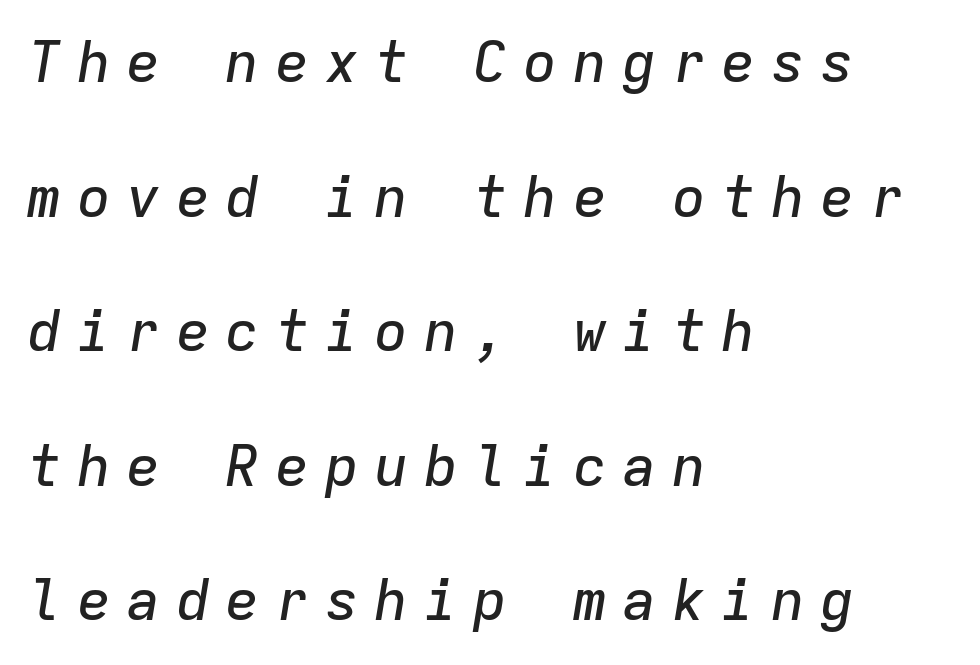
These lines stand farther apart than default settings would place them. Reading down the block, your eye returns to a fixed left position each line. The zone under the glyphs is completely vacant. This is oblique type, the kind used for emphasis or titles. You could only call the tracking loose — the letters float apart.
